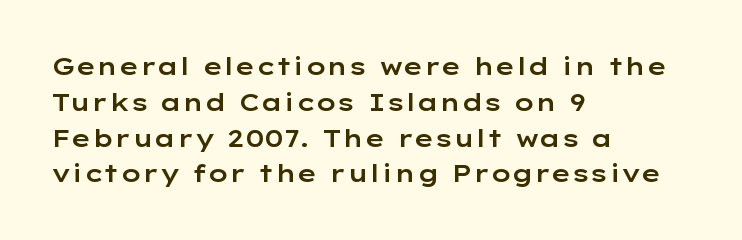
The image shows 24 px text type, upright; set left-aligned, normal line spacing (1.49x), normal letter spacing, not underlined.
